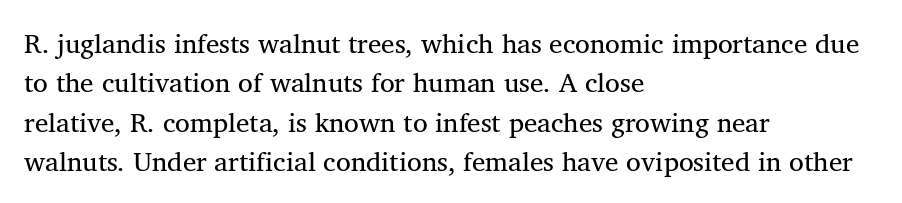
{"bold": "no", "underline": "no", "align": "left", "line_spacing": "normal", "line_spacing_ratio": 1.46, "letter_spacing": "normal", "letter_spacing_em": 0.0, "glyph_px": 27}
